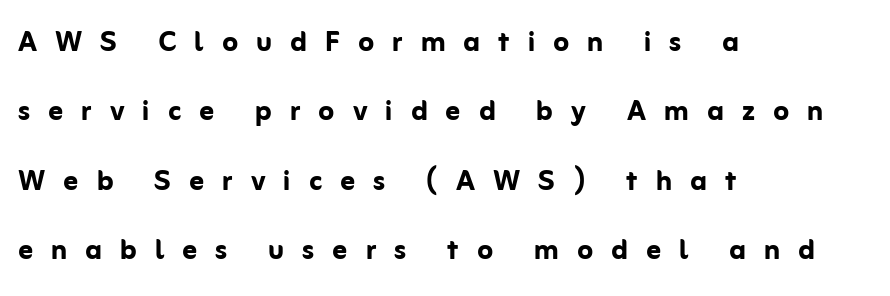
Q: Is the text bold? A: Yes.
Q: Is the text italic (slanted)? A: No, it is upright.
Q: Is the typeface a serif or a sans-serif typeface? A: Sans-serif.
Q: Is the text underlined? A: No.
Q: How is the paragraph aligned? A: Left-aligned.
Q: Is the spacing between letters normal or unusually wide? A: Unusually wide.
Q: Is the spacing between lines tight, normal or loose? A: Loose.
Q: Width (condensed, normal, or wide)? A: Normal.
Q: Stroke contrast? A: Low.
Q: x-height? A: Medium.
Q: Monospaced? A: No.
